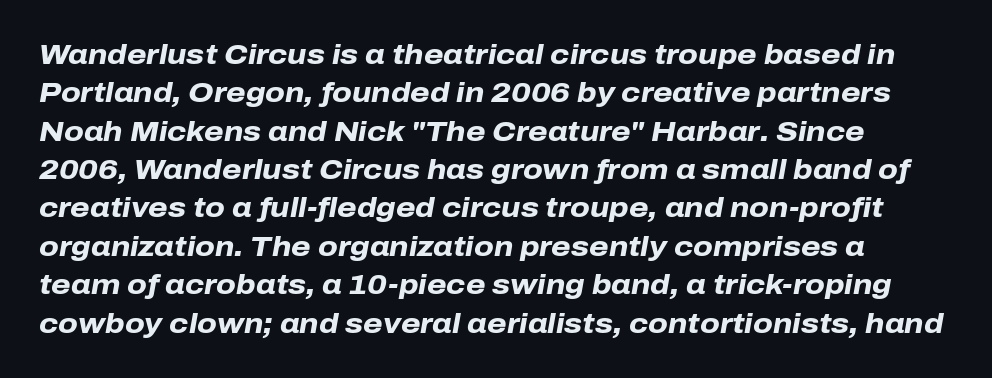
Q: Is the text bold? A: Yes.
Q: Is the text italic (slanted)? A: Yes, it leans right by about 10 degrees.
Q: Is the text underlined? A: No.
Q: Is the spacing between letters normal or unusually wide? A: Normal.
Q: Is the spacing between lines tight, normal or loose? A: Normal.
Q: Width (condensed, normal, or wide)? A: Normal.
Q: Stroke contrast? A: Low.
Q: x-height? A: Medium.
Q: Monospaced? A: No.
